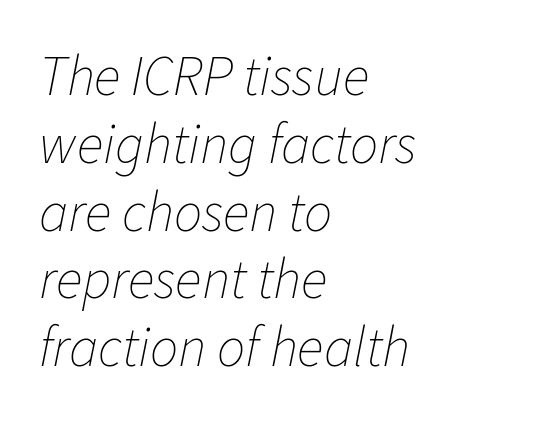
The image shows 56 px thin type, italic (leaning right); set left-aligned, line spacing 1.21x, normal letter spacing, not underlined; low stroke contrast and a medium x-height.
